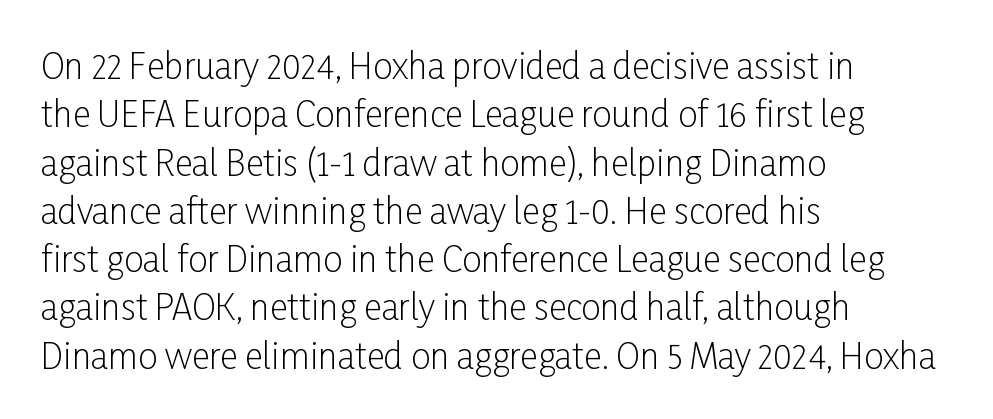
{"serif": "no", "italic": "no", "bold": "no", "weight": "light", "width": "condensed", "stroke_contrast": "low", "x_height": "medium", "monospaced": "no", "underline": "no", "align": "left", "line_spacing": "normal", "line_spacing_ratio": 1.38, "letter_spacing": "normal", "letter_spacing_em": 0.0, "glyph_px": 35}
